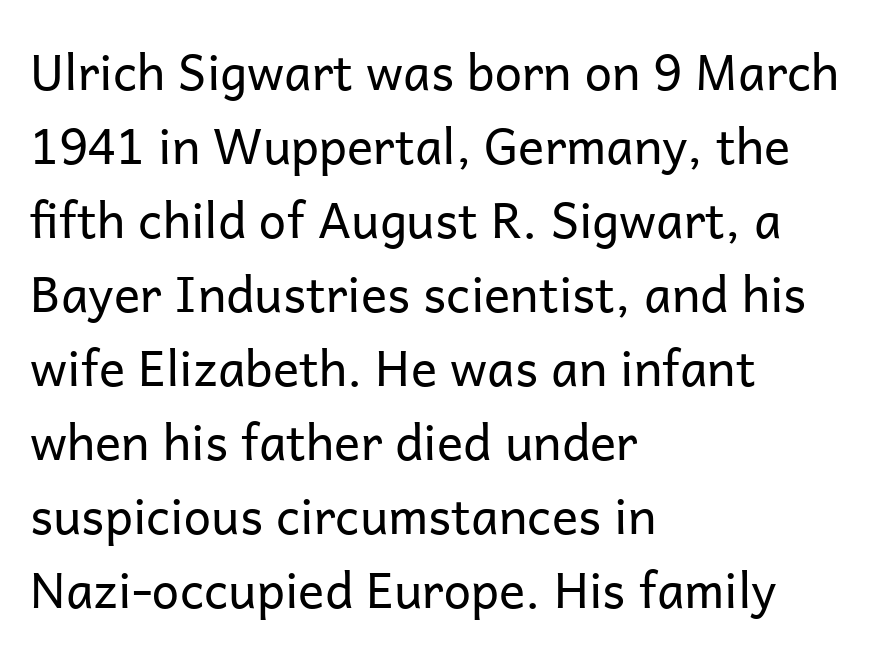
The image shows 49 px regular-weight sans-serif type, upright; set left-aligned, normal line spacing (1.51x), normal letter spacing, not underlined; low stroke contrast and a medium x-height.
